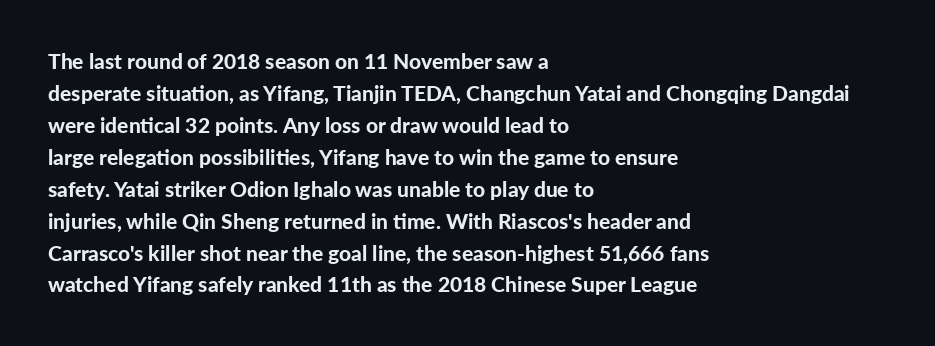
The image shows 21 px bold type, upright; set left-aligned, normal line spacing (1.52x), normal letter spacing, not underlined.
